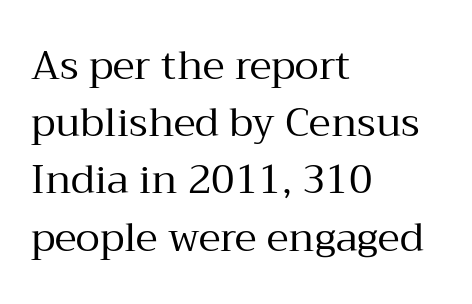
Q: Is the text bold? A: No.
Q: Is the text italic (slanted)? A: No, it is upright.
Q: Is the typeface a serif or a sans-serif typeface? A: Serif.
Q: Is the text underlined? A: No.
Q: How is the paragraph aligned? A: Left-aligned.
Q: Is the spacing between letters normal or unusually wide? A: Normal.
Q: Is the spacing between lines tight, normal or loose? A: Normal.
Q: Width (condensed, normal, or wide)? A: Normal.
Q: Stroke contrast? A: Medium.
Q: x-height? A: Medium.
Q: Monospaced? A: No.
